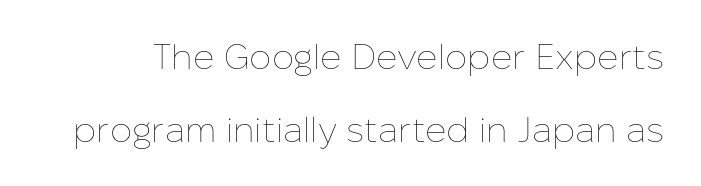
{"italic": "no", "bold": "no", "weight": "thin", "width": "normal", "stroke_contrast": "low", "x_height": "medium", "monospaced": "no", "underline": "no", "line_spacing": "loose", "line_spacing_ratio": 2.08, "letter_spacing": "normal", "letter_spacing_em": 0.0, "glyph_px": 35}
